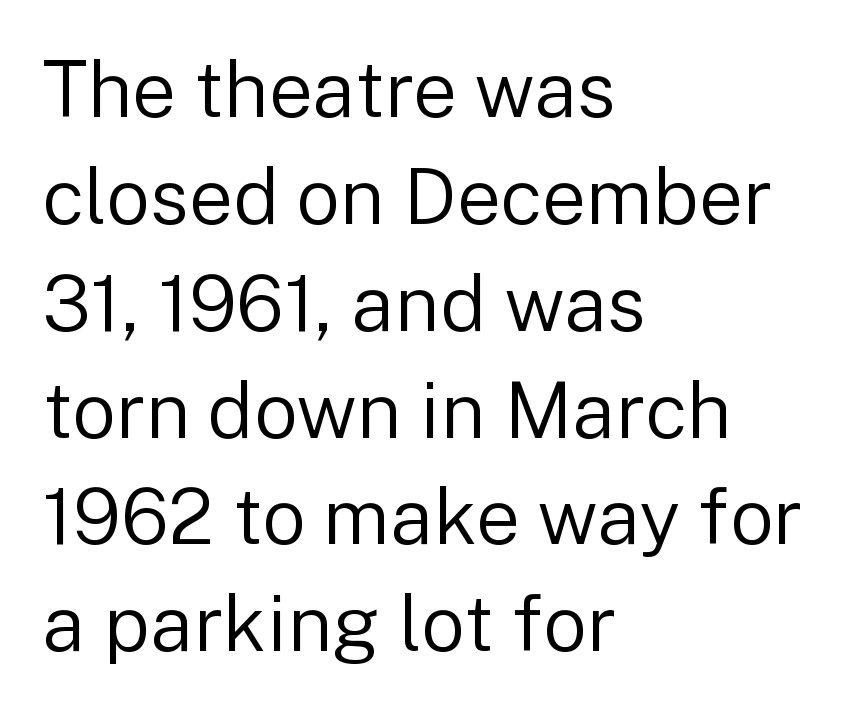
The passage shown is typed in a proportional face where columns would drift. Nothing unusual about the tracking: characters are spaced as the font intends. Posture: upright roman. No feet cap the strokes, marking this as sans-serif type. Each row of text sits above clean, open space. Students, observe: this is what conventionally led text looks like.
